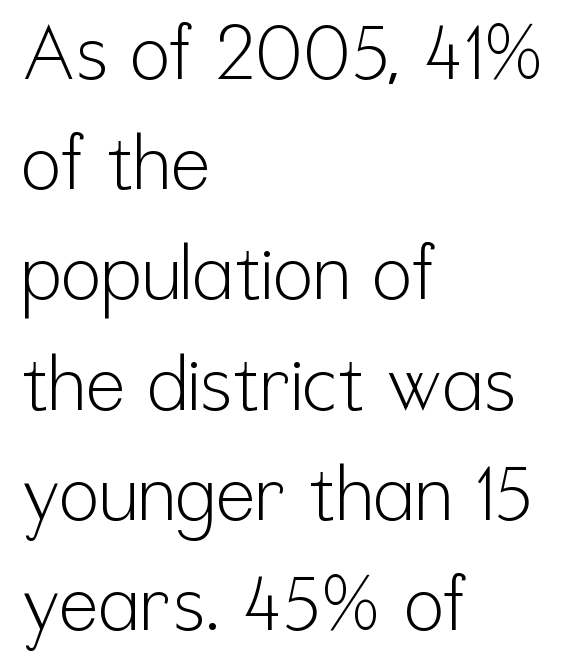
{"serif": "no", "italic": "no", "bold": "no", "weight": "light", "width": "condensed", "stroke_contrast": "low", "x_height": "medium", "monospaced": "no", "underline": "no", "align": "left", "line_spacing": "normal", "line_spacing_ratio": 1.47, "letter_spacing": "normal", "letter_spacing_em": 0.0, "glyph_px": 75}
